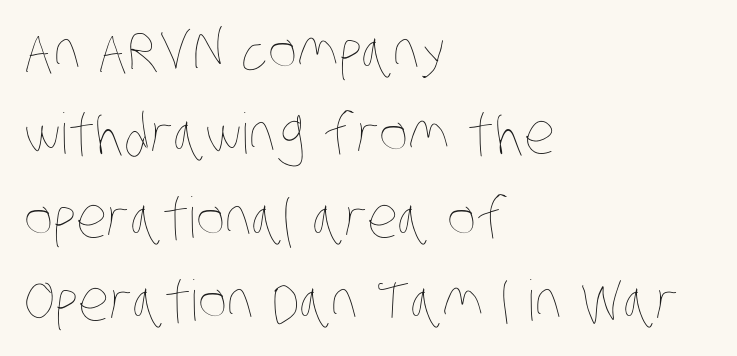
Check the space under the baseline: it is left empty. Character widths vary here, with narrow letters taking less room than wide ones. The face used here is rendered with its standard letterfit. Caption: face not bold, strokes unweighted.
